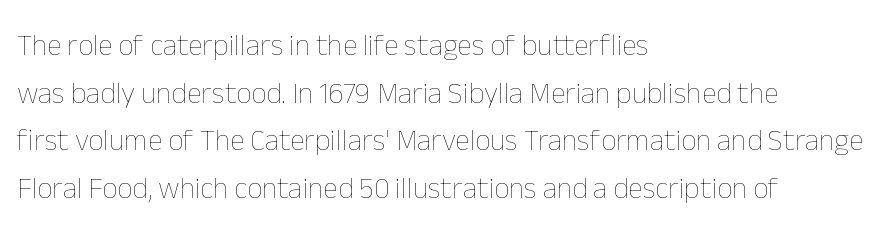
Reading down the column, the eye jumps a familiar distance to each next line. You could call the tracking neutral — neither tight nor loose. Characters remain perfectly vertical along every line. Spacing verdict: proportional, widths tailored to each character.
